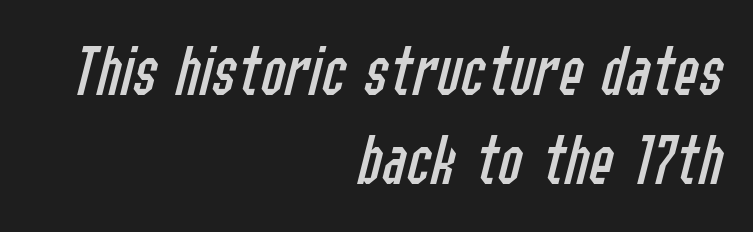
The whole block is typeset with a tilt. Glyph-to-glyph distance matches everyday printed text. Unbolded letterforms with no extra heft. Each letter keeps its own natural width here, so spacing adapts to shape. All the whitespace from short lines collects on the left.
